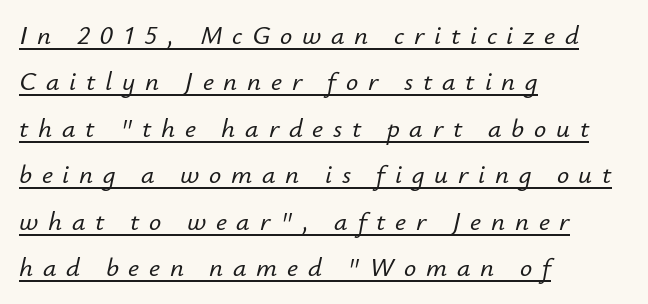
The image shows 27 px text type, italic (leaning right); set left-aligned, line spacing 1.72x, unusually wide letter spacing (+0.36 em), underlined.
